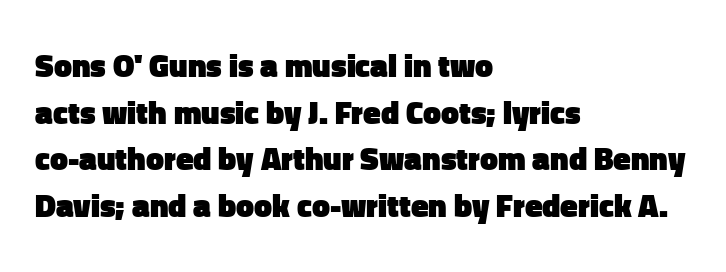
Q: Is the text bold? A: Yes.
Q: Is the text italic (slanted)? A: No, it is upright.
Q: Is the typeface a serif or a sans-serif typeface? A: Sans-serif.
Q: Is the text underlined? A: No.
Q: How is the paragraph aligned? A: Left-aligned.
Q: Is the spacing between letters normal or unusually wide? A: Normal.
Q: Is the spacing between lines tight, normal or loose? A: Normal.
Q: Width (condensed, normal, or wide)? A: Normal.
Q: Stroke contrast? A: Low.
Q: x-height? A: Medium.
Q: Monospaced? A: No.
